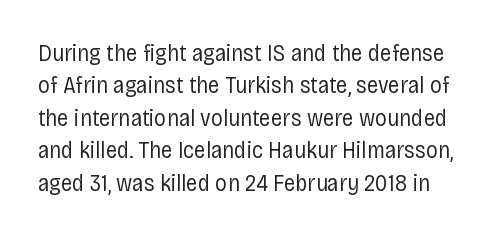
When letters stand straight like this, we call the style roman or upright. Between one letter and the next there's only the usual sliver of space. Summary of vertical rhythm: regular, with standard interline spacing. Glance below the letters and you will spot only blank space. No chunkiness to these letters — they're not bold.
